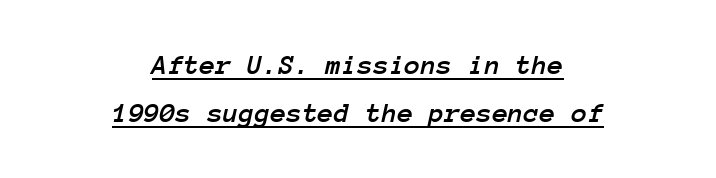
The whole block is typeset with a tilt. Rows of type keep a routine distance in the vertical direction. Do the characters align in a grid? Yes, the font is monospaced. The passage is arranged like a title page — every line centered. Underline: present. Compared with typical body copy, the letter spacing here is the same.
